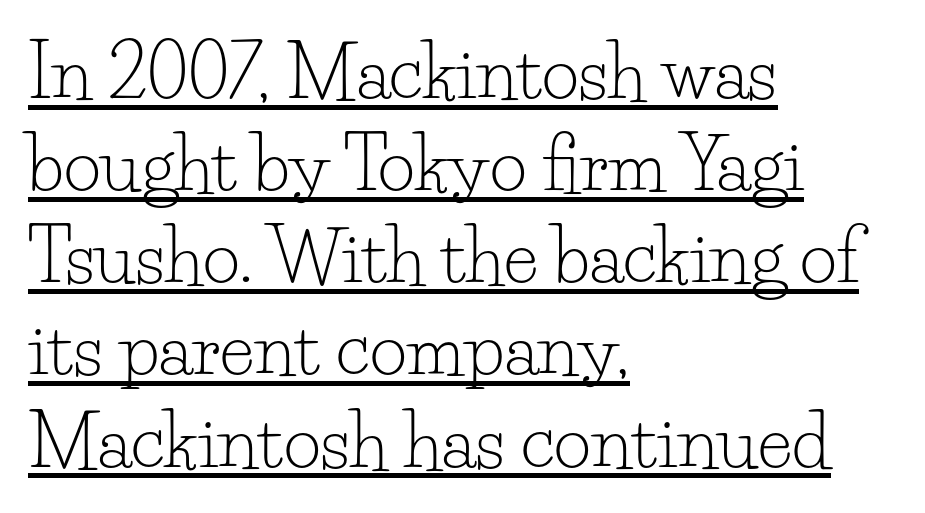
{"serif": "yes", "italic": "no", "bold": "no", "weight": "light", "width": "normal", "stroke_contrast": "low", "x_height": "small", "monospaced": "no", "underline": "yes", "align": "left", "line_spacing": "normal", "line_spacing_ratio": 1.28, "letter_spacing": "normal", "letter_spacing_em": 0.0, "glyph_px": 72}
